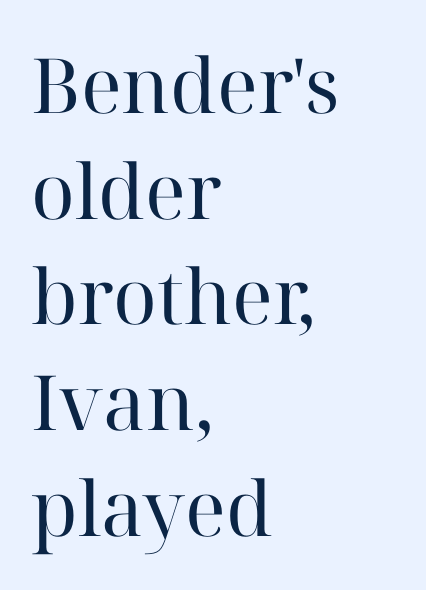
{"serif": "yes", "italic": "no", "bold": "no", "weight": "regular", "width": "normal", "stroke_contrast": "high", "x_height": "medium", "monospaced": "no", "underline": "no", "align": "left", "line_spacing": "normal", "line_spacing_ratio": 1.39, "letter_spacing": "normal", "letter_spacing_em": 0.0, "glyph_px": 76}
